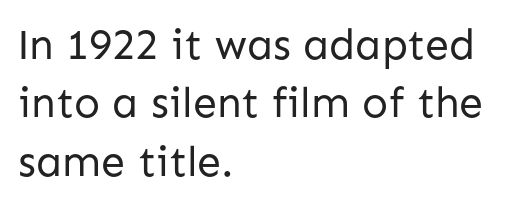
{"serif": "no", "italic": "no", "bold": "no", "weight": "regular", "width": "normal", "stroke_contrast": "low", "x_height": "medium", "monospaced": "no", "underline": "no", "align": "left", "line_spacing": "normal", "line_spacing_ratio": 1.36, "letter_spacing": "normal", "letter_spacing_em": 0.0, "glyph_px": 43}
